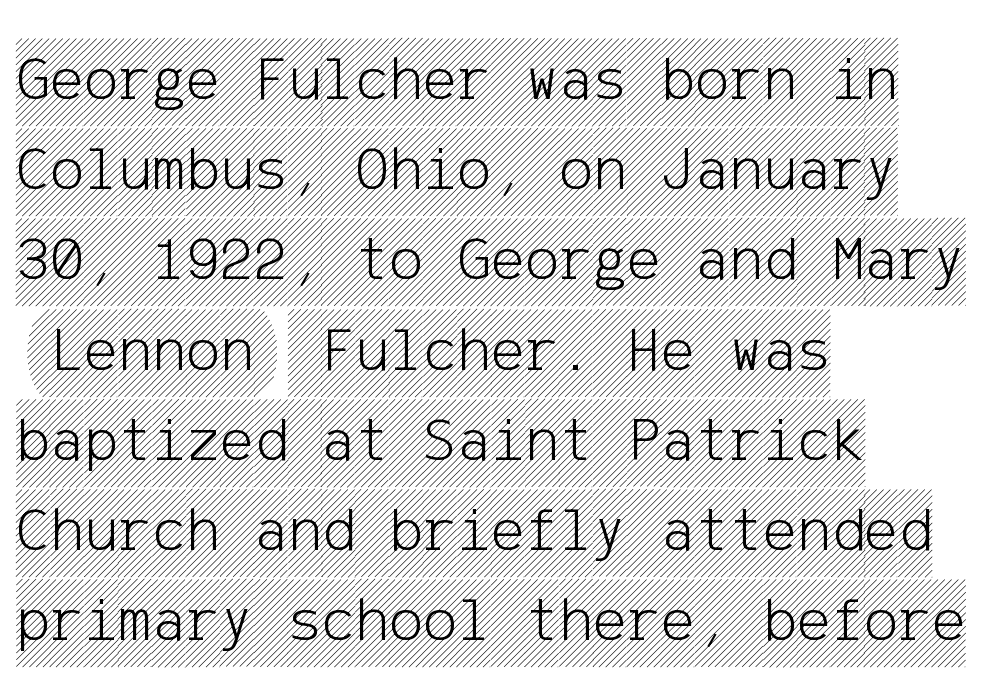
The image shows 64 px condensed type, upright; set left-aligned, normal line spacing (1.41x), normal letter spacing, not underlined; a large x-height.
